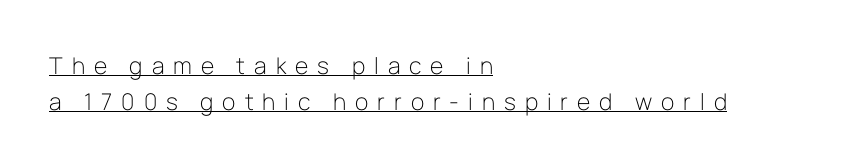
The image shows 23 px text type, upright; set left-aligned, normal line spacing (1.58x), unusually wide letter spacing (+0.39 em), underlined.
